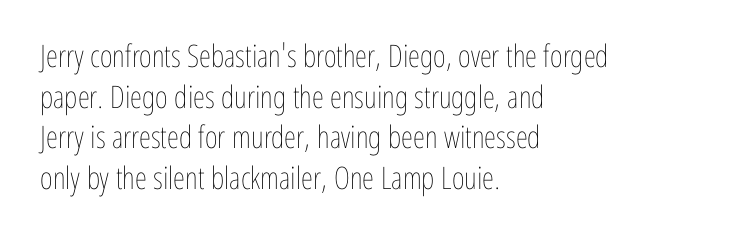
The image shows 31 px thin, condensed type, upright; set left-aligned, normal line spacing (1.31x), normal letter spacing, not underlined; low stroke contrast and a medium x-height.
